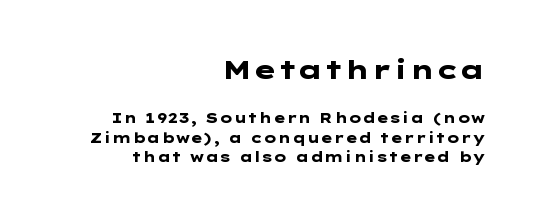
The image shows 26 px bold type, upright; set right-aligned, normal line spacing (1.37x), normal letter spacing, not underlined; the first (top) block is 1.86x larger.
